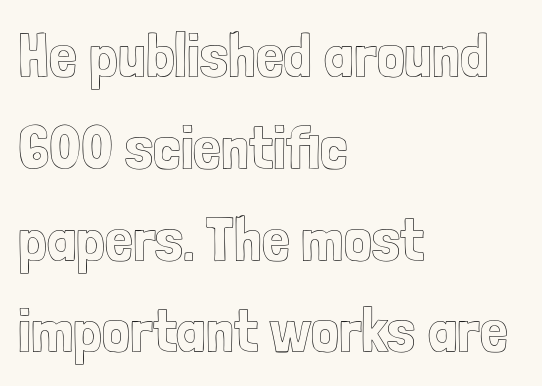
{"italic": "no", "width": "condensed", "x_height": "medium", "monospaced": "no", "underline": "no", "align": "left", "line_spacing": "normal", "line_spacing_ratio": 1.48, "letter_spacing": "normal", "letter_spacing_em": 0.0, "glyph_px": 62}
